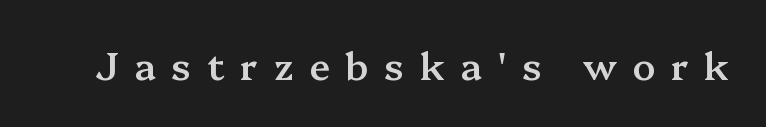
Observe the serifs anchoring each vertical stroke in this sample. Any mark beneath the type? The region is blank. Look at the tracking — it's clearly loosened, letters drifting apart. Do the characters align in a grid? No, the font is proportional. The passage shown is semibold, sitting just below true bold.
